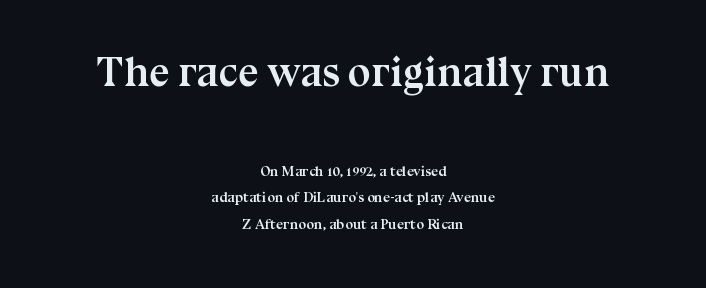
Each glyph is drawn with heavy, bold strokes. The rendering uses natural spacing where letterforms have individual widths. Here the first block reads like a headline and the second like body copy. The passage shown has conventional tracking throughout.
